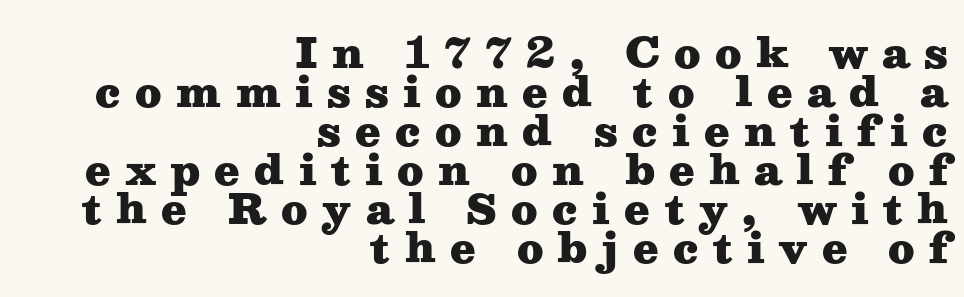
Q: Is the text bold? A: Yes.
Q: Is the text italic (slanted)? A: No, it is upright.
Q: Is the typeface a serif or a sans-serif typeface? A: Serif.
Q: Is the text underlined? A: No.
Q: How is the paragraph aligned? A: Right-aligned.
Q: Is the spacing between letters normal or unusually wide? A: Unusually wide.
Q: Is the spacing between lines tight, normal or loose? A: Tight.
Q: Width (condensed, normal, or wide)? A: Wide.
Q: Stroke contrast? A: Medium.
Q: x-height? A: Medium.
Q: Monospaced? A: No.
